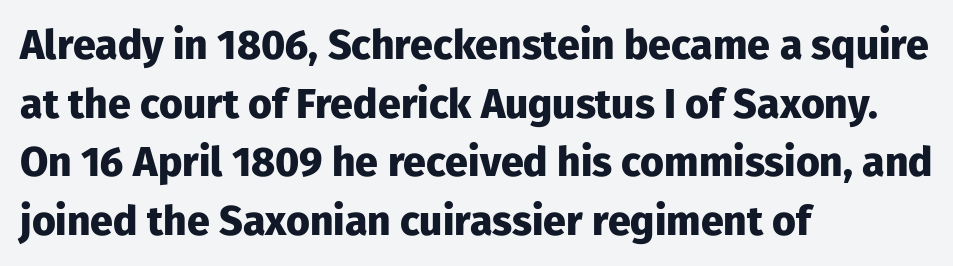
Character widths vary here, with narrow letters taking less room than wide ones. Plain, unruled lines of type. The letters sit at their default tracking, neither squeezed nor spread. How would I describe the line gaps? Plain and ordinary.
